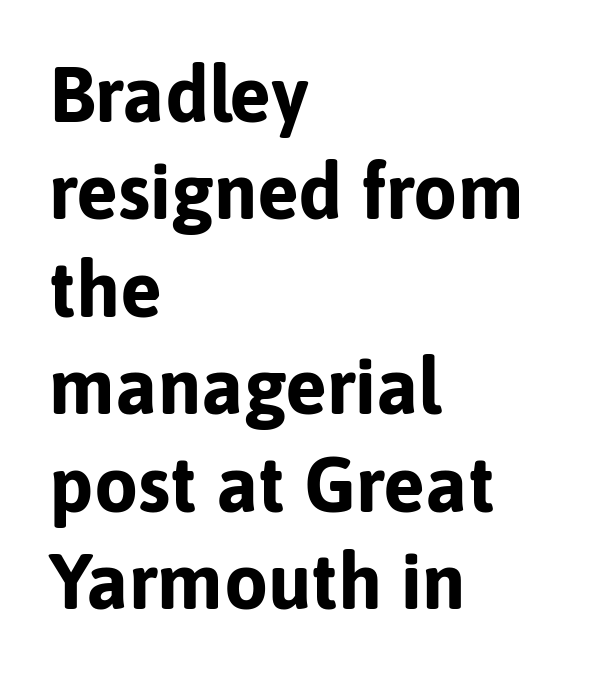
The passage shown stacks its lines at a standard gap. The face used here has the dense, thick strokes of a bold. Ascenders rise straight up at ninety degrees. One-word summary of the alignment: left. Glyph-to-glyph distance matches everyday printed text. Check the space under the baseline: it is left empty.
